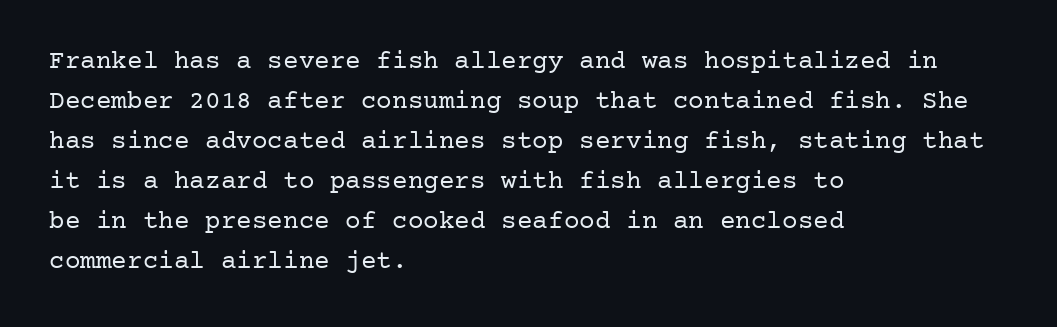
Q: Is the text bold? A: No.
Q: Is the text italic (slanted)? A: No, it is upright.
Q: Is the text underlined? A: No.
Q: How is the paragraph aligned? A: Left-aligned.
Q: Is the spacing between letters normal or unusually wide? A: Normal.
Q: Is the spacing between lines tight, normal or loose? A: Normal.
